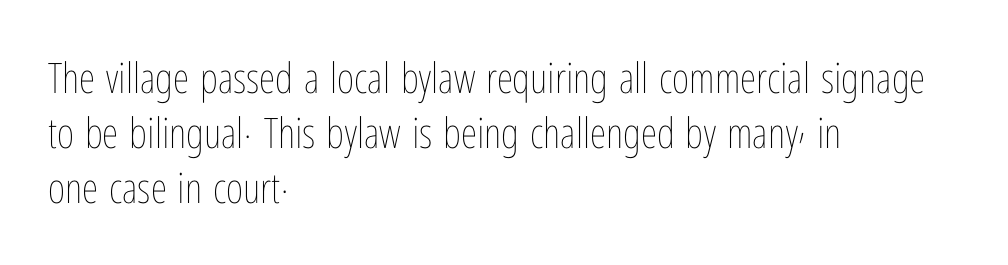
{"italic": "no", "bold": "no", "weight": "thin", "width": "condensed", "stroke_contrast": "low", "x_height": "medium", "monospaced": "no", "underline": "no", "align": "left", "line_spacing": "normal", "line_spacing_ratio": 1.31, "letter_spacing": "normal", "letter_spacing_em": 0.0, "glyph_px": 42}
